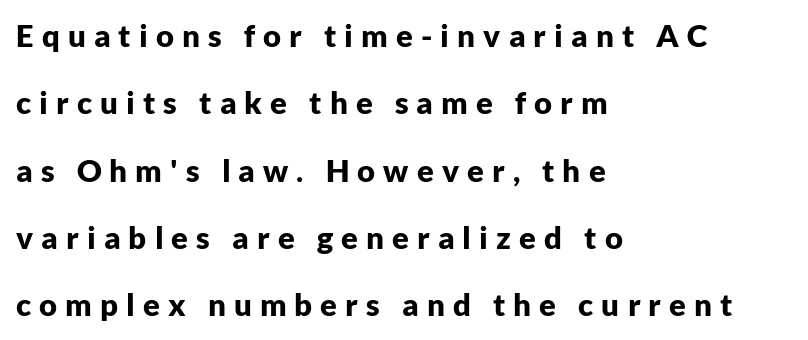
{"serif": "no", "italic": "no", "bold": "yes", "weight": "bold", "width": "normal", "stroke_contrast": "low", "x_height": "medium", "monospaced": "no", "underline": "no", "align": "left", "line_spacing": "loose", "line_spacing_ratio": 2.17, "letter_spacing": "wide", "letter_spacing_em": 0.26, "glyph_px": 31}
